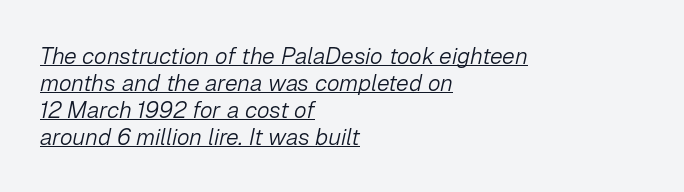
{"italic": "yes", "lean": "right", "slant_degrees": 12, "bold": "no", "underline": "yes", "align": "left", "line_spacing_ratio": 1.17, "letter_spacing": "normal", "letter_spacing_em": 0.0, "glyph_px": 23}
